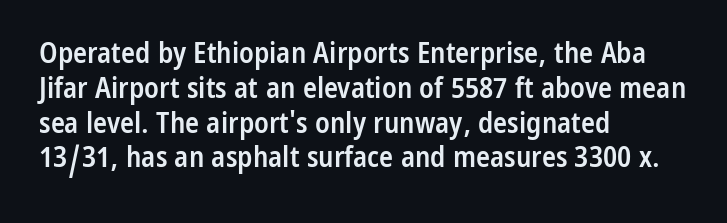
Weight check: semibold — heavier than regular, not quite bold. Here the designer chose a conventional face with non-uniform glyph widths. Italic: no, the glyphs are upright roman. Spacing between characters is what you'd get straight out of the box.
